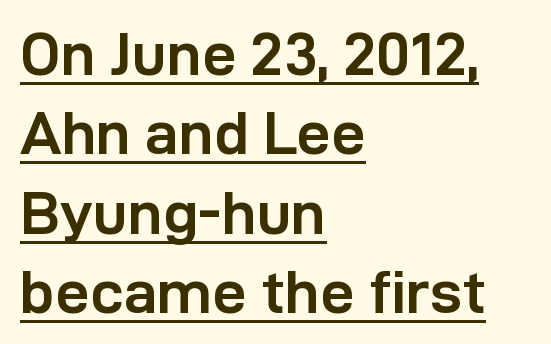
Q: Is the text bold? A: Yes.
Q: Is the text italic (slanted)? A: No, it is upright.
Q: Is the typeface a serif or a sans-serif typeface? A: Sans-serif.
Q: Is the text underlined? A: Yes.
Q: How is the paragraph aligned? A: Left-aligned.
Q: Is the spacing between letters normal or unusually wide? A: Normal.
Q: Is the spacing between lines tight, normal or loose? A: Normal.
Q: Width (condensed, normal, or wide)? A: Normal.
Q: Stroke contrast? A: Low.
Q: x-height? A: Medium.
Q: Monospaced? A: No.
